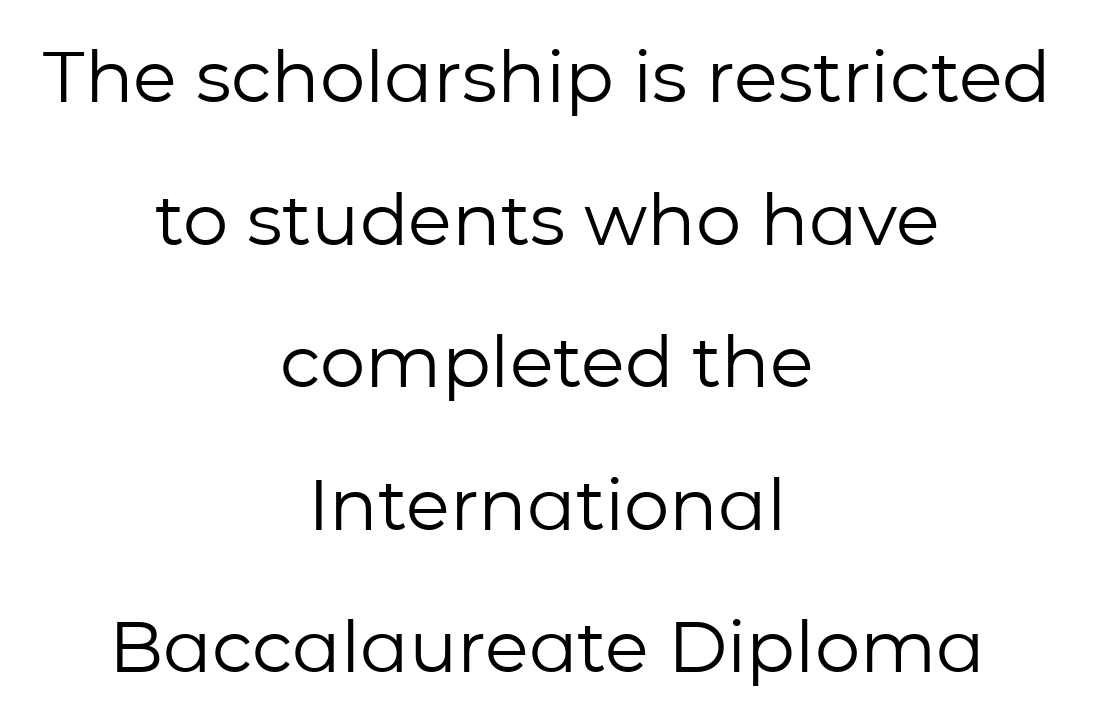
The image shows 72 px regular-weight sans-serif type, upright; set centered, loose line spacing (1.98x), normal letter spacing, not underlined; low stroke contrast and a medium x-height.
